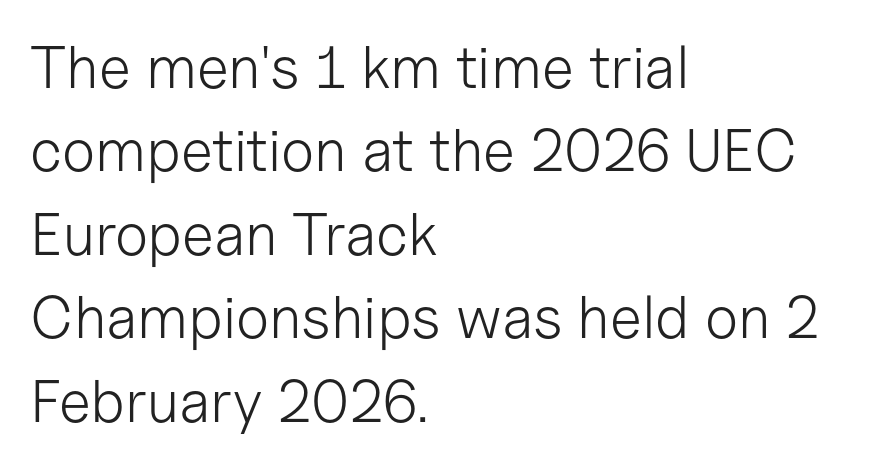
The image shows 60 px light sans-serif type, upright; set left-aligned, normal line spacing (1.39x), normal letter spacing, not underlined; low stroke contrast and a medium x-height.
